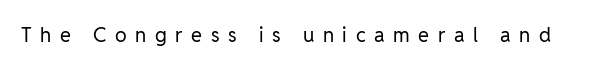
The image shows 20 px text type, upright; set unusually wide letter spacing (+0.43 em), not underlined.
